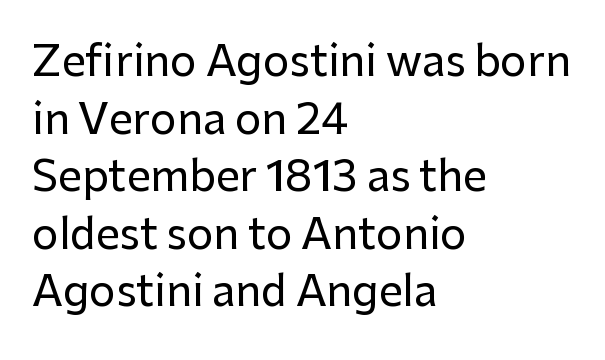
{"serif": "no", "italic": "no", "width": "normal", "stroke_contrast": "low", "x_height": "medium", "monospaced": "no", "underline": "no", "align": "left", "line_spacing": "normal", "line_spacing_ratio": 1.37, "letter_spacing": "normal", "letter_spacing_em": 0.0, "glyph_px": 42}
